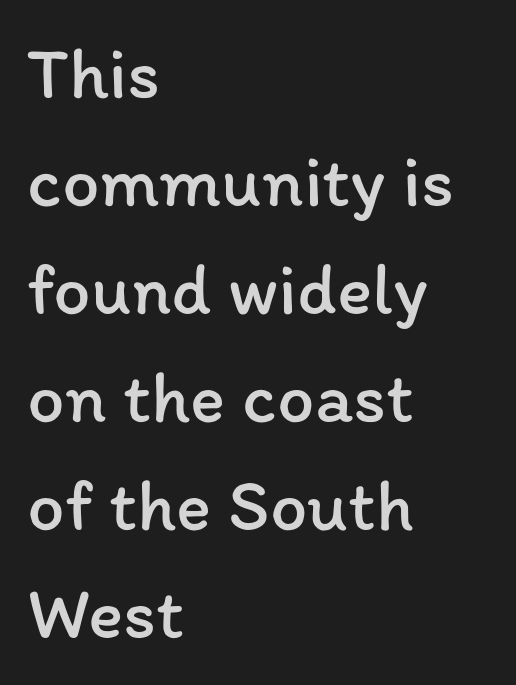
{"italic": "no", "bold": "no", "weight": "regular", "width": "normal", "stroke_contrast": "low", "x_height": "medium", "monospaced": "no", "underline": "no", "align": "left", "line_spacing": "normal", "line_spacing_ratio": 1.46, "letter_spacing": "normal", "letter_spacing_em": 0.0, "glyph_px": 74}
